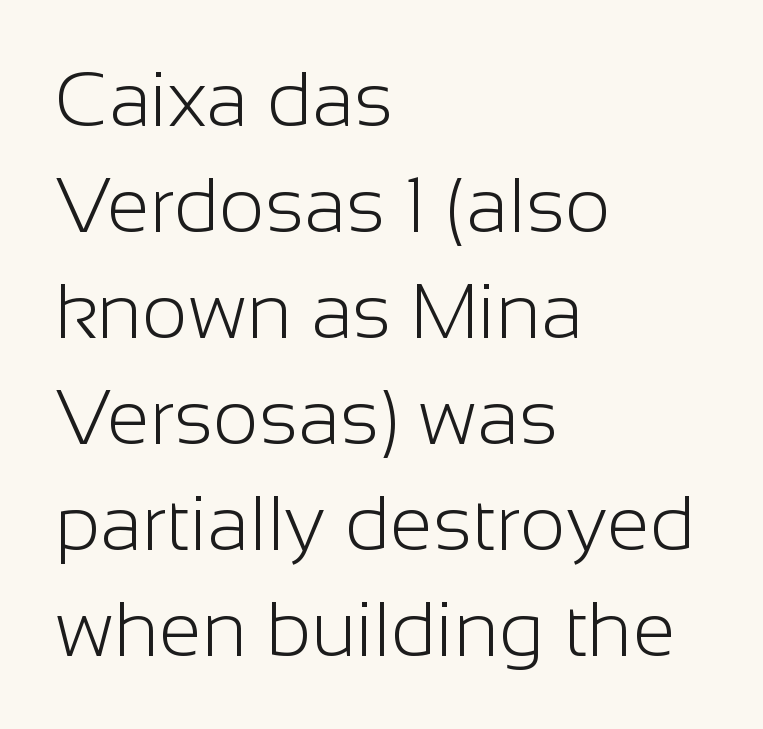
Q: Is the text bold? A: No.
Q: Is the text italic (slanted)? A: No, it is upright.
Q: Is the typeface a serif or a sans-serif typeface? A: Sans-serif.
Q: Is the text underlined? A: No.
Q: How is the paragraph aligned? A: Left-aligned.
Q: Is the spacing between letters normal or unusually wide? A: Normal.
Q: Is the spacing between lines tight, normal or loose? A: Normal.
Q: Width (condensed, normal, or wide)? A: Normal.
Q: Stroke contrast? A: Low.
Q: x-height? A: Medium.
Q: Monospaced? A: No.
